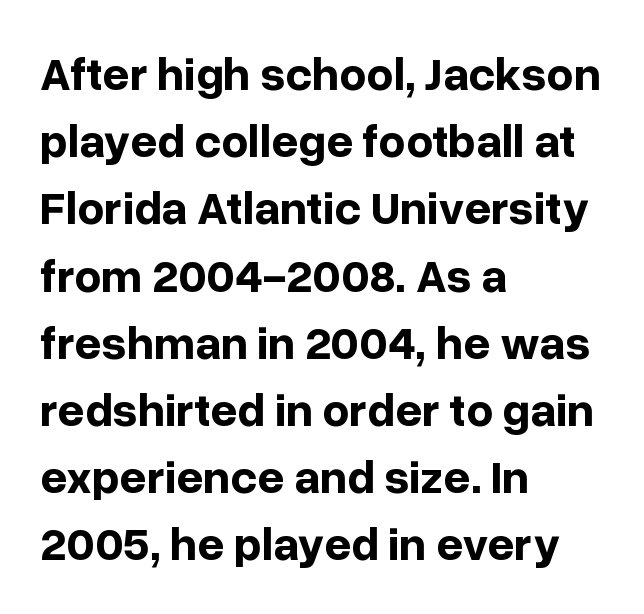
Q: Is the text bold? A: Yes.
Q: Is the text italic (slanted)? A: No, it is upright.
Q: Is the typeface a serif or a sans-serif typeface? A: Sans-serif.
Q: Is the text underlined? A: No.
Q: How is the paragraph aligned? A: Left-aligned.
Q: Is the spacing between letters normal or unusually wide? A: Normal.
Q: Is the spacing between lines tight, normal or loose? A: Normal.
Q: Width (condensed, normal, or wide)? A: Normal.
Q: Stroke contrast? A: Low.
Q: x-height? A: Medium.
Q: Monospaced? A: No.
